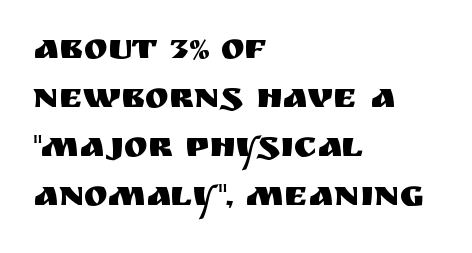
{"serif": "no", "italic": "no", "width": "normal", "stroke_contrast": "medium", "x_height": "large", "monospaced": "no", "underline": "no", "align": "left", "line_spacing": "normal", "line_spacing_ratio": 1.36, "letter_spacing": "normal", "letter_spacing_em": 0.0, "glyph_px": 36}
